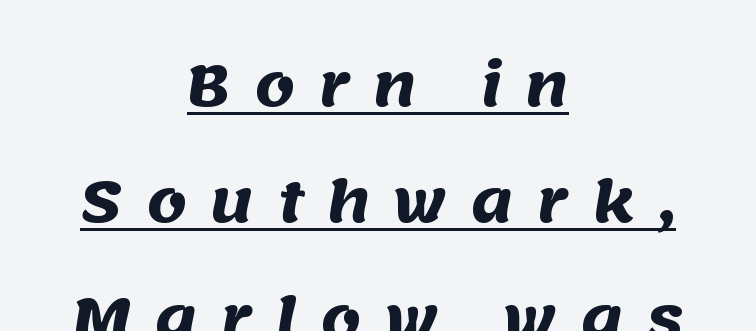
Q: Is the text bold? A: Yes.
Q: Is the typeface a serif or a sans-serif typeface? A: Sans-serif.
Q: Is the text underlined? A: Yes.
Q: How is the paragraph aligned? A: Centered.
Q: Is the spacing between letters normal or unusually wide? A: Unusually wide.
Q: Is the spacing between lines tight, normal or loose? A: Loose.
Q: Width (condensed, normal, or wide)? A: Normal.
Q: Stroke contrast? A: Medium.
Q: x-height? A: Large.
Q: Monospaced? A: No.
